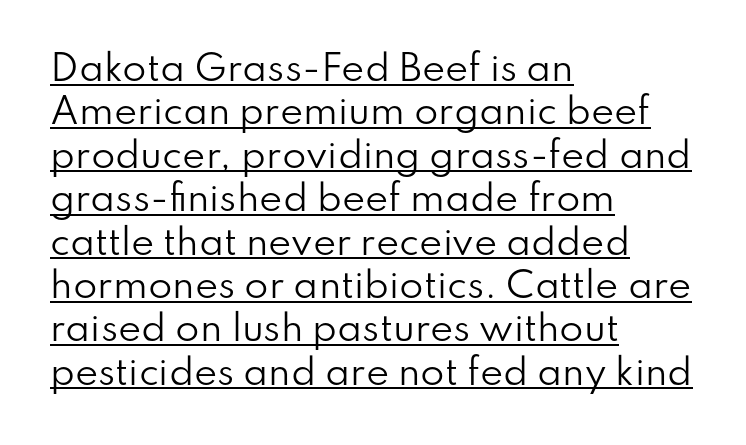
Think of a printed novel: that variable character pitch is what you see here. The compositor pushed each line to the left boundary. Honestly, the letter spacing is just normal — you wouldn't notice it. The typeface has the unassuming heft of standard copy or less. Like a heading marked for emphasis, these lines bear an underscore. A sans-serif font was chosen for this passage.
